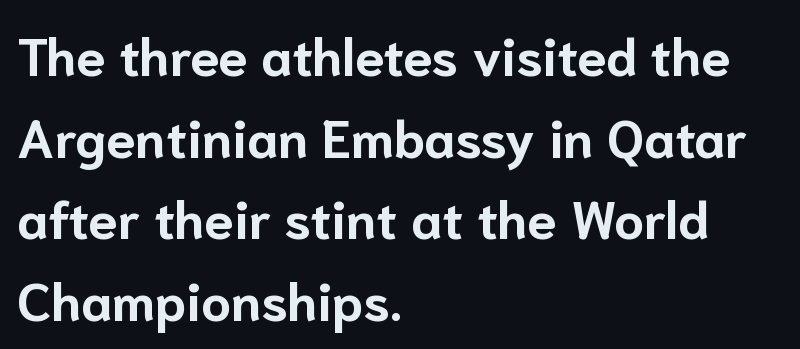
{"serif": "no", "italic": "no", "bold": "yes", "weight": "bold", "width": "normal", "stroke_contrast": "low", "x_height": "medium", "monospaced": "no", "underline": "no", "align": "left", "line_spacing": "normal", "line_spacing_ratio": 1.54, "letter_spacing": "normal", "letter_spacing_em": 0.0, "glyph_px": 53}
